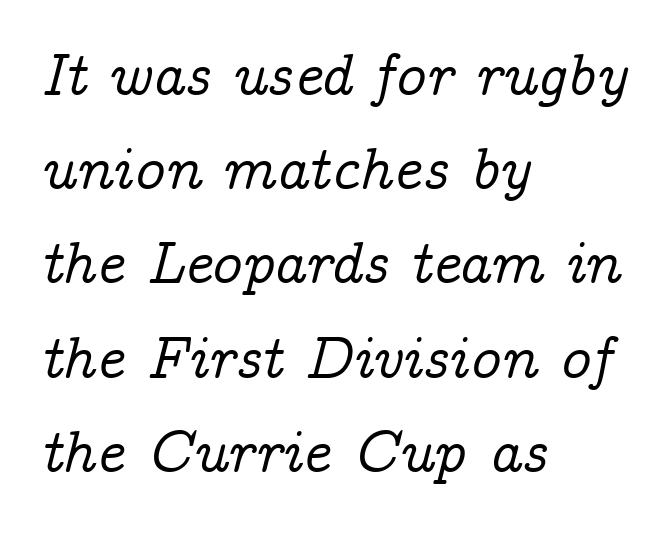
{"serif": "yes", "italic": "yes", "lean": "right", "slant_degrees": 14, "width": "normal", "stroke_contrast": "low", "x_height": "medium", "monospaced": "no", "underline": "no", "align": "left", "line_spacing": "normal", "line_spacing_ratio": 1.57, "letter_spacing": "normal", "letter_spacing_em": 0.0, "glyph_px": 60}
